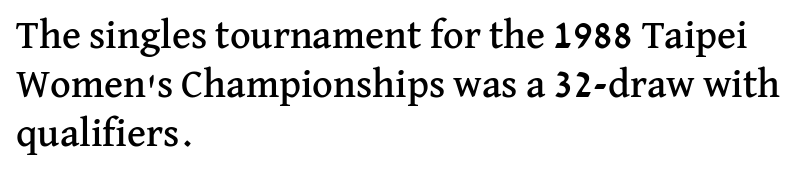
Where is the straight margin? On the left. The zone under the glyphs is completely vacant. Nothing unusual about the tracking: characters are spaced as the font intends. These lines are rendered in a variable-pitch font.
